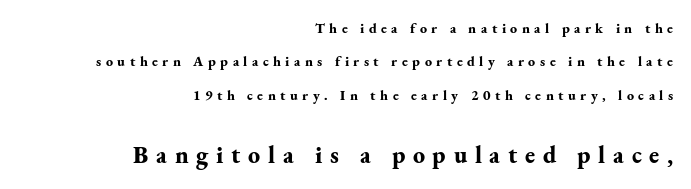
Typesetter's note: full bold, strokes at maximum text heaviness. Rule under the text: the space is simply empty. Right-aligned paragraph, ragged on the left. The rendering uses a large line-height, opening up the rows.
